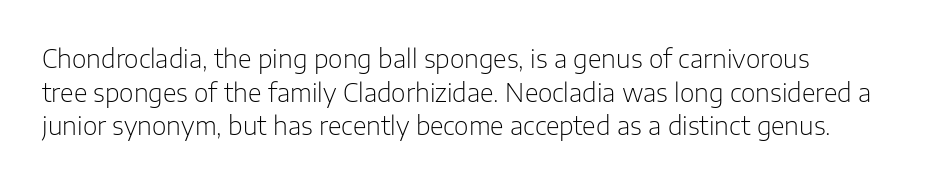
Q: Is the text bold? A: No.
Q: Is the text italic (slanted)? A: No, it is upright.
Q: Is the text underlined? A: No.
Q: Is the spacing between letters normal or unusually wide? A: Normal.
Q: Is the spacing between lines tight, normal or loose? A: Normal.
